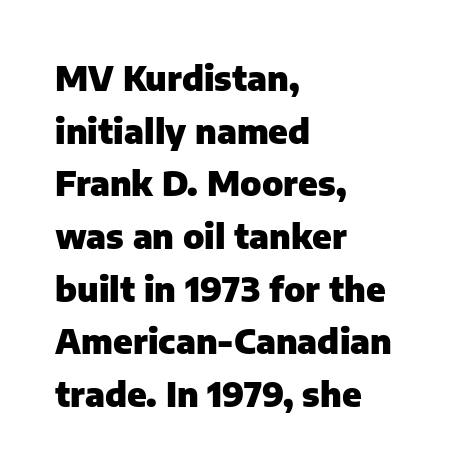
Q: Is the text bold? A: Yes.
Q: Is the text italic (slanted)? A: No, it is upright.
Q: Is the typeface a serif or a sans-serif typeface? A: Sans-serif.
Q: Is the text underlined? A: No.
Q: How is the paragraph aligned? A: Left-aligned.
Q: Is the spacing between letters normal or unusually wide? A: Normal.
Q: Is the spacing between lines tight, normal or loose? A: Normal.
Q: Width (condensed, normal, or wide)? A: Normal.
Q: Stroke contrast? A: Low.
Q: x-height? A: Medium.
Q: Monospaced? A: No.
